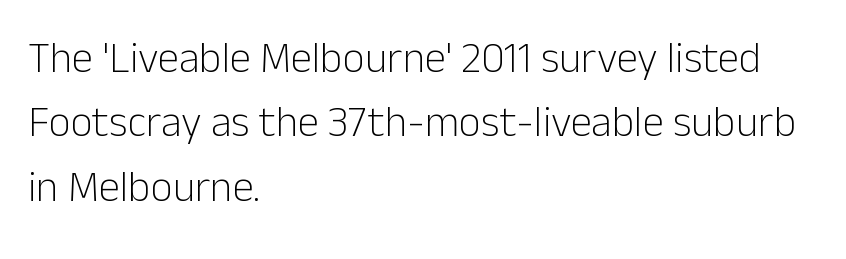
Standard letterfit; no display-style spreading of the glyphs. These lines are rendered in a variable-pitch font. No chunkiness to these letters — they're not bold. The letters stand upright; this is a roman face. Short and long lines alike share a common starting point at left.
